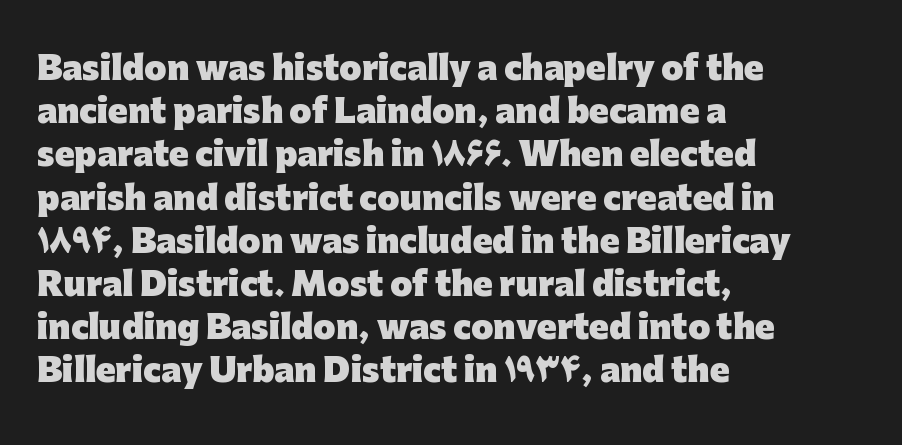
Short and long lines alike share a common starting point at left. This rendering leaves character spacing at its baseline value. Looks like regular typesetting: each glyph gets only the width it needs. The characters display no serif detailing; their extremities are plain. Do the letters lean? They stand straight.
